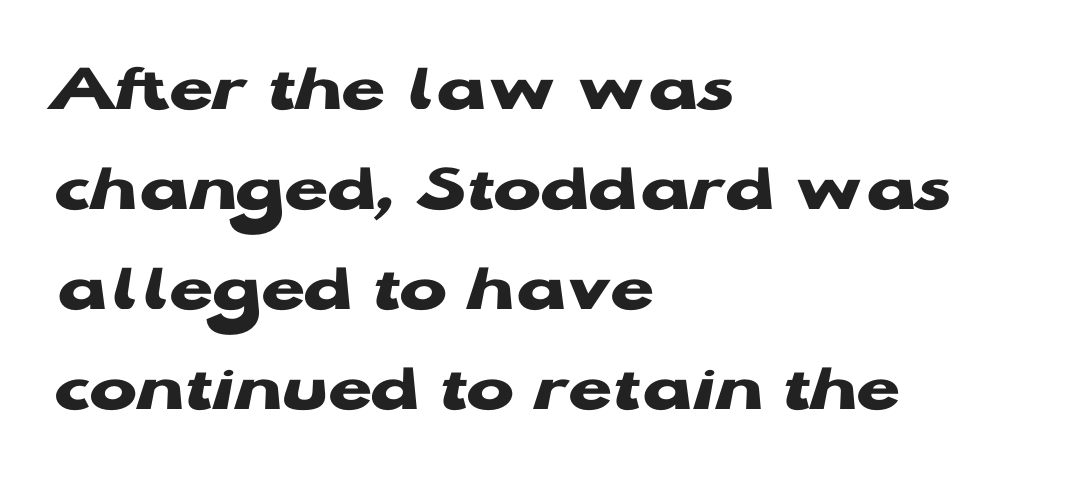
The image shows 71 px heavy, wide sans-serif type, upright; set left-aligned, normal line spacing (1.41x), normal letter spacing, not underlined; low stroke contrast and a medium x-height.
